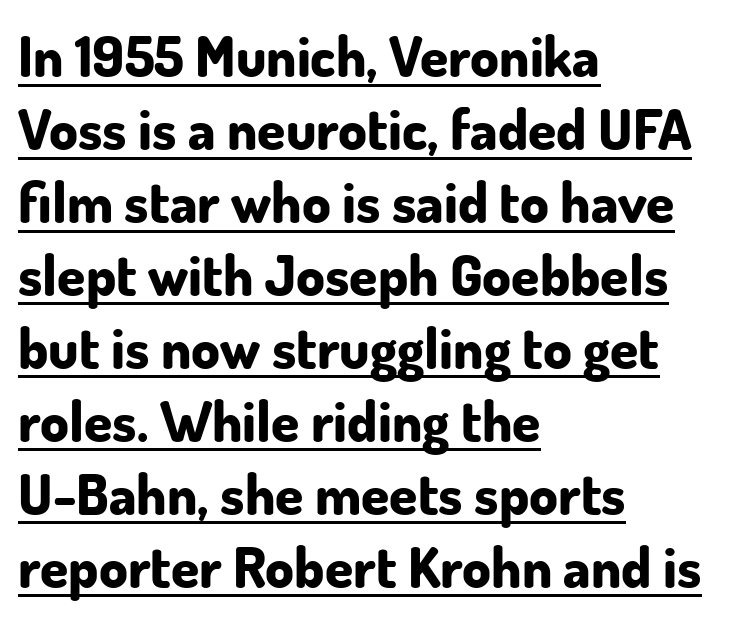
Q: Is the text bold? A: Yes.
Q: Is the text italic (slanted)? A: No, it is upright.
Q: Is the typeface a serif or a sans-serif typeface? A: Sans-serif.
Q: Is the text underlined? A: Yes.
Q: How is the paragraph aligned? A: Left-aligned.
Q: Is the spacing between letters normal or unusually wide? A: Normal.
Q: Is the spacing between lines tight, normal or loose? A: Normal.
Q: Width (condensed, normal, or wide)? A: Normal.
Q: Stroke contrast? A: Low.
Q: x-height? A: Small.
Q: Monospaced? A: No.
